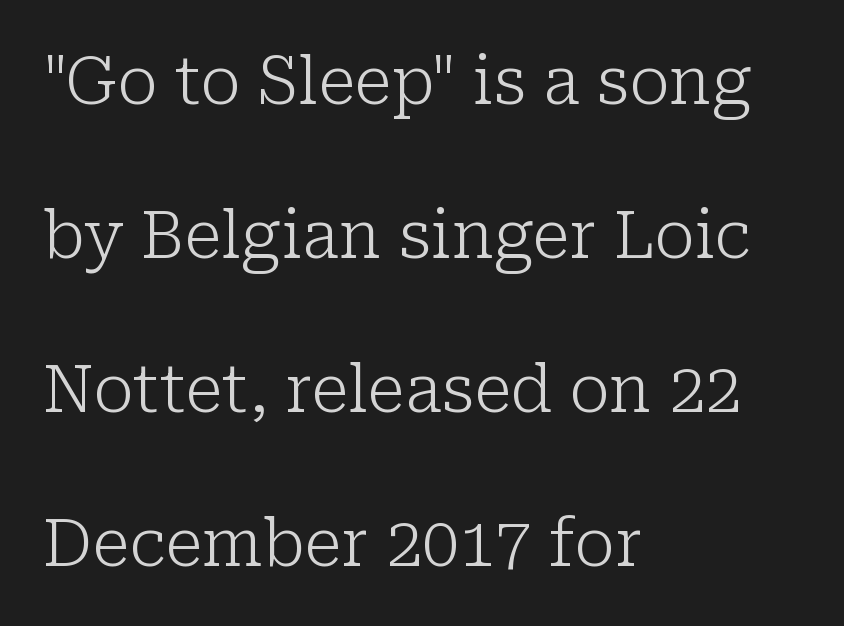
Proportional: the letters do not fall into vertical columns. Where is the straight margin? On the left. These lines were composed using upright roman letters. This rendering leaves character spacing at its baseline value.
